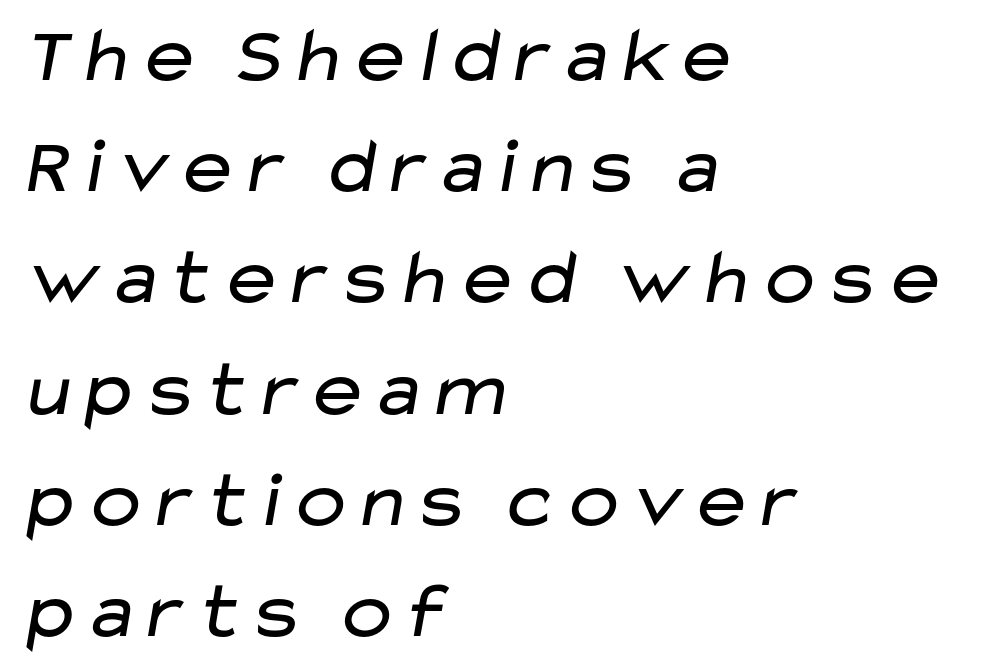
{"serif": "no", "bold": "no", "weight": "regular", "width": "wide", "stroke_contrast": "low", "x_height": "medium", "monospaced": "no", "underline": "no", "align": "left", "line_spacing": "normal", "line_spacing_ratio": 1.39, "letter_spacing": "normal", "letter_spacing_em": 0.0, "glyph_px": 80}
